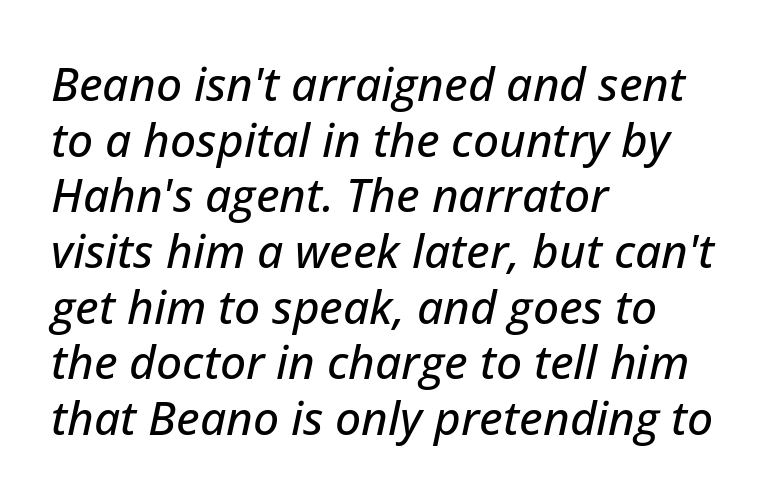
The string is rendered with underlining switched off. You can tell it's italic because the verticals aren't actually vertical. Look at the tracking — it's just the regular setting, nothing added. Looks like regular typesetting: each glyph gets only the width it needs.
